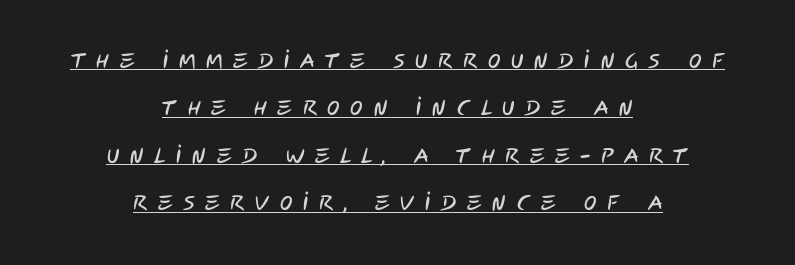
Q: Is the text underlined? A: Yes.
Q: How is the paragraph aligned? A: Centered.
Q: Is the spacing between letters normal or unusually wide? A: Unusually wide.
Q: Is the spacing between lines tight, normal or loose? A: Loose.
